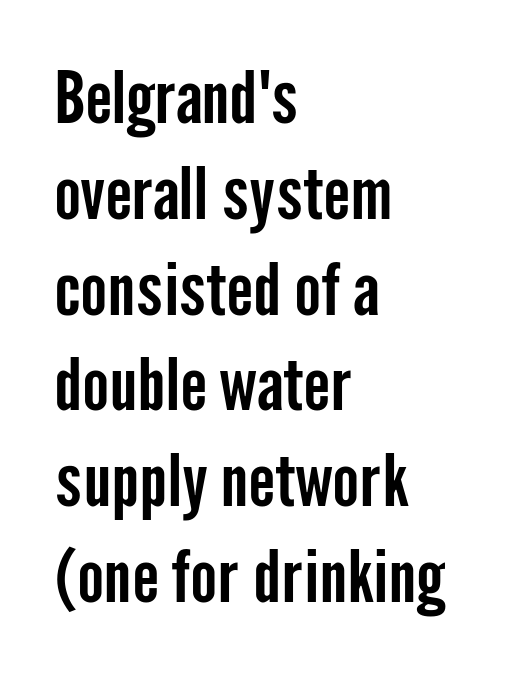
Q: Is the text italic (slanted)? A: No, it is upright.
Q: Is the typeface a serif or a sans-serif typeface? A: Sans-serif.
Q: Is the text underlined? A: No.
Q: How is the paragraph aligned? A: Left-aligned.
Q: Is the spacing between letters normal or unusually wide? A: Normal.
Q: Is the spacing between lines tight, normal or loose? A: Normal.
Q: Width (condensed, normal, or wide)? A: Condensed.
Q: Stroke contrast? A: Low.
Q: x-height? A: Medium.
Q: Monospaced? A: No.
